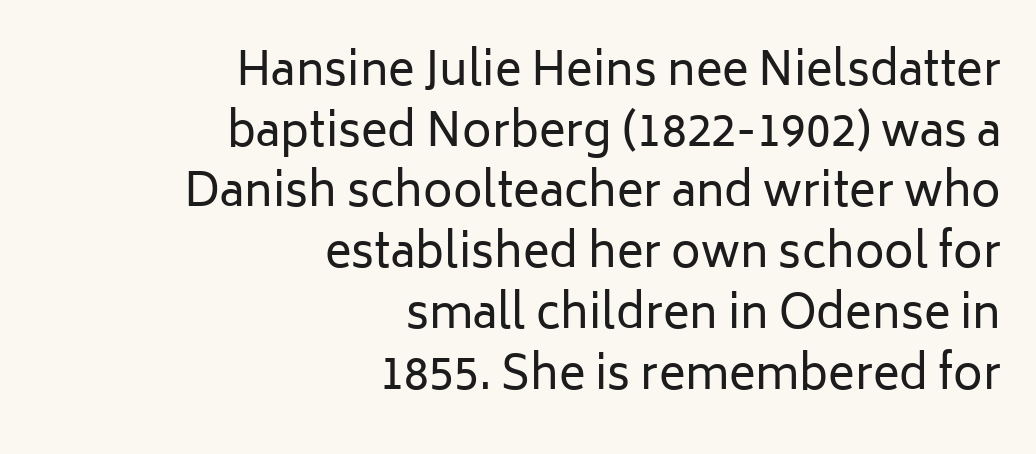
The image shows 45 px regular-weight sans-serif type, upright; set right-aligned, normal line spacing (1.35x), normal letter spacing, not underlined; low stroke contrast and a medium x-height.
